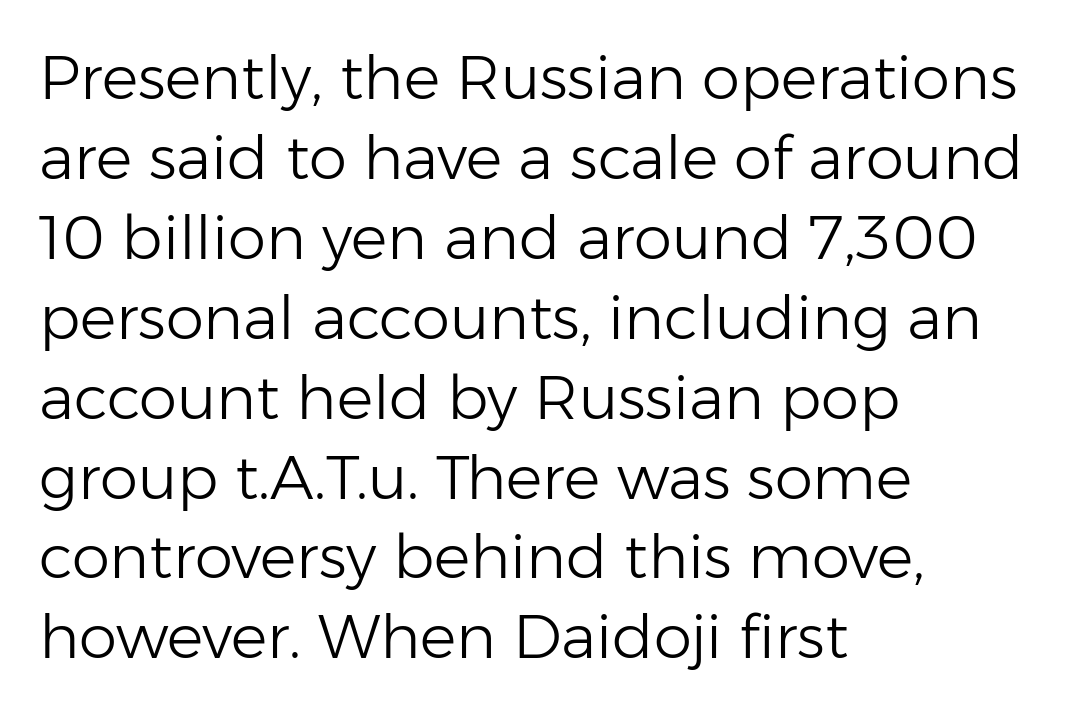
The image shows 61 px light sans-serif type, upright; set left-aligned, normal line spacing (1.31x), normal letter spacing, not underlined; low stroke contrast and a medium x-height.
